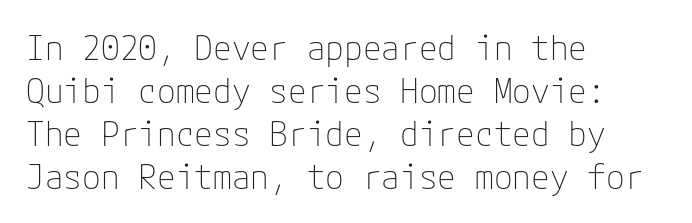
To sum up the face: it is a sans, with no serifs. Short note: letters normally spaced. Leading: standard. Has an underline been added? It has not. Line beginnings align vertically; line endings do not.
